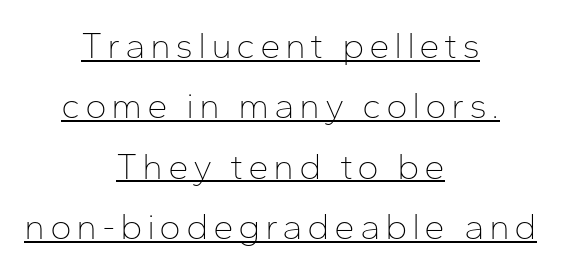
The image shows 37 px thin sans-serif type, upright; set centered, normal line spacing (1.63x), underlined; low stroke contrast and a medium x-height.
